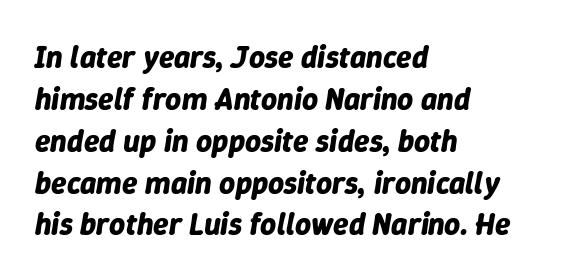
{"italic": "yes", "lean": "right", "slant_degrees": 9, "bold": "yes", "weight": "bold", "width": "normal", "stroke_contrast": "low", "x_height": "medium", "monospaced": "no", "underline": "no", "align": "left", "line_spacing": "normal", "line_spacing_ratio": 1.35, "letter_spacing": "normal", "letter_spacing_em": 0.0, "glyph_px": 31}
